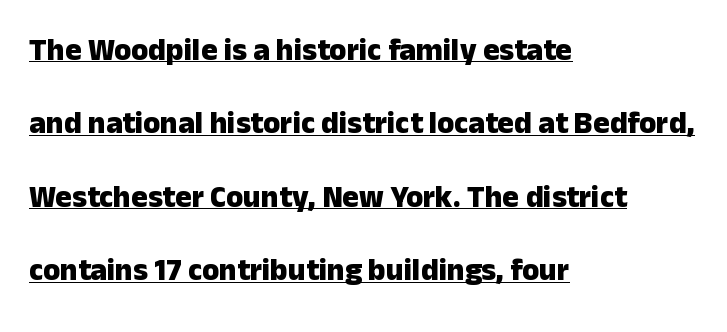
Teacher's note: observe the even left margin — that is flush-left alignment. This block would shrink considerably if given ordinary leading; it's expanded now. It's the straight-up-and-down kind of type. Nothing unusual about the tracking: characters are spaced as the font intends.
